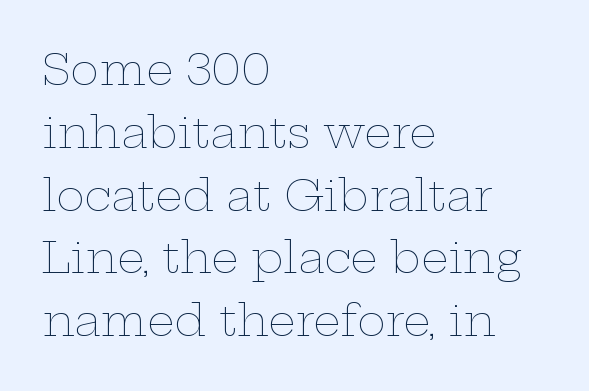
{"italic": "no", "bold": "no", "weight": "thin", "width": "wide", "stroke_contrast": "low", "x_height": "medium", "monospaced": "no", "underline": "no", "align": "left", "line_spacing": "normal", "line_spacing_ratio": 1.46, "letter_spacing": "normal", "letter_spacing_em": 0.0, "glyph_px": 43}
